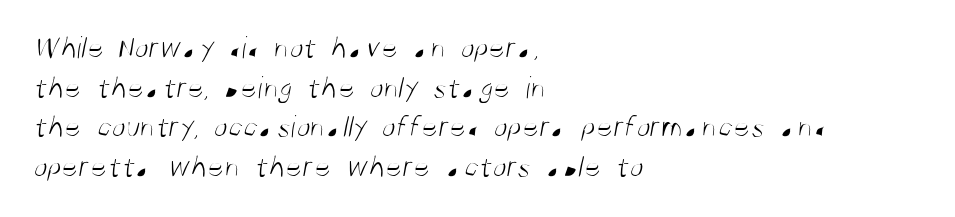
Q: Is the text bold? A: No.
Q: Is the typeface a serif or a sans-serif typeface? A: Sans-serif.
Q: Is the text underlined? A: No.
Q: How is the paragraph aligned? A: Left-aligned.
Q: Is the spacing between letters normal or unusually wide? A: Normal.
Q: Width (condensed, normal, or wide)? A: Condensed.
Q: Stroke contrast? A: Medium.
Q: x-height? A: Large.
Q: Monospaced? A: No.
